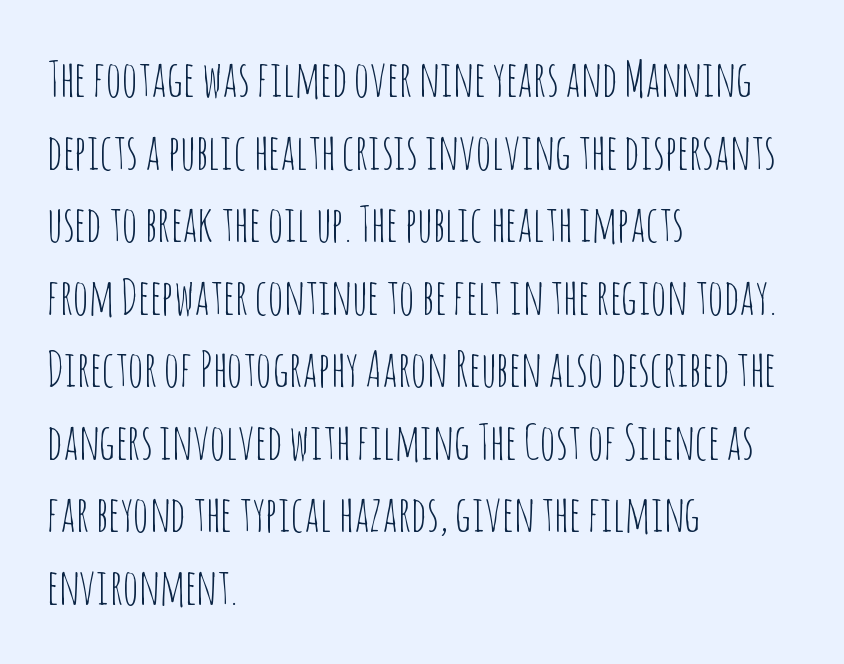
The foot of each line stays bare and open. The letters stand upright; this is a roman face. Here the designer chose a conventional face with non-uniform glyph widths. Visually the block forms a straight wall on the left and a jagged coastline on the right. The typeface chosen for these lines omits serifs.
